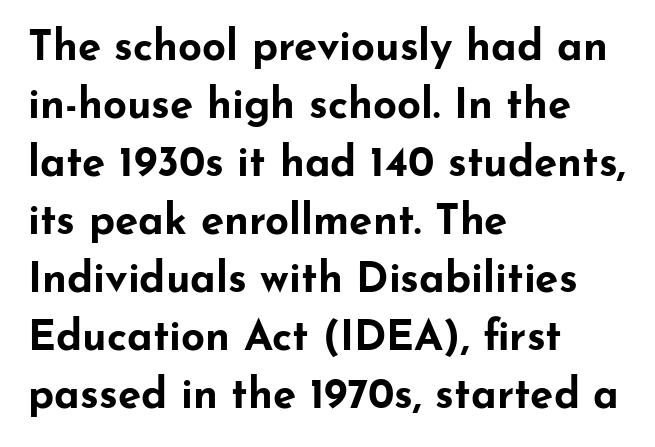
{"serif": "no", "italic": "no", "bold": "yes", "weight": "bold", "width": "wide", "stroke_contrast": "low", "x_height": "small", "monospaced": "no", "underline": "no", "align": "left", "line_spacing": "normal", "line_spacing_ratio": 1.38, "letter_spacing": "normal", "letter_spacing_em": 0.0, "glyph_px": 42}
